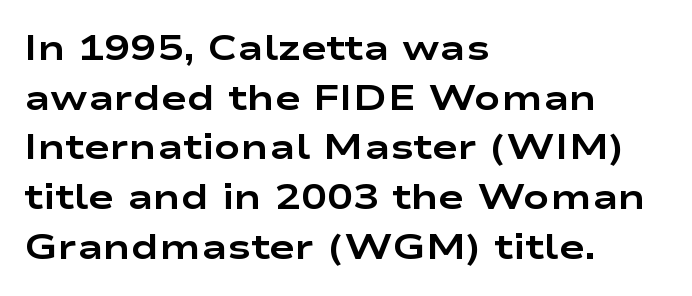
Successive baselines arrive at the customary interval. The passage shown has conventional tracking throughout. You can tell from the bare stems that sans-serif type was used. The letters stand upright; this is a roman face. Underlining? Definitely not there. Pretty heavy lettering here — definitely bold.
